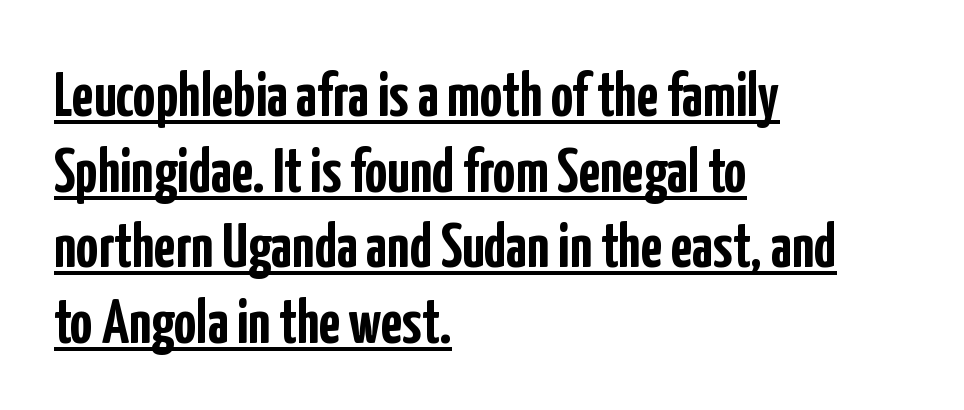
The image shows 62 px semibold, condensed sans-serif type, upright; set left-aligned, line spacing 1.22x, normal letter spacing, underlined; low stroke contrast and a medium x-height.
